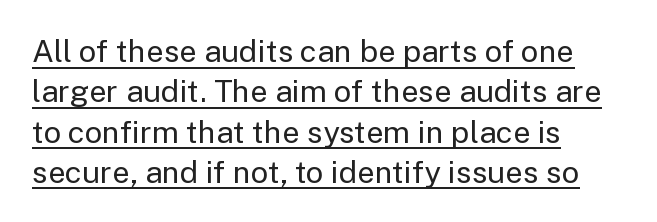
Notice how descenders clear the ascenders below comfortably — that's standard leading. A typesetter would call this proportional, since set widths differ per character. The lettering stays uniformly vertical, giving the passage a roman look. Counters stay open thanks to moderate or lighter strokes.
